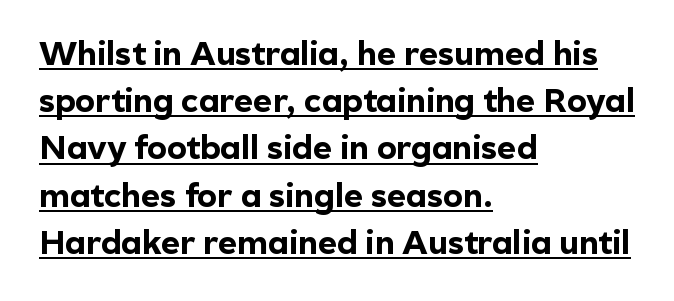
{"serif": "no", "italic": "no", "bold": "yes", "weight": "bold", "width": "normal", "x_height": "medium", "monospaced": "no", "underline": "yes", "align": "left", "line_spacing": "normal", "line_spacing_ratio": 1.43, "letter_spacing": "normal", "letter_spacing_em": 0.0, "glyph_px": 33}
